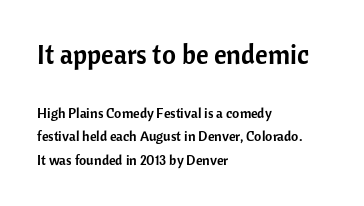
Q: Is the text italic (slanted)? A: No, it is upright.
Q: Is the text underlined? A: No.
Q: How is the paragraph aligned? A: Left-aligned.
Q: Is the spacing between letters normal or unusually wide? A: Normal.
Q: Is the spacing between lines tight, normal or loose? A: Normal.
Q: Which block of text is set in a larger size, the first (top) or the second (bottom)? A: The first (top) one.
